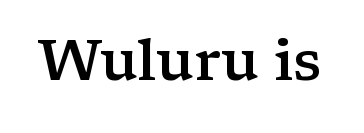
The image shows 58 px semibold, wide serif type, upright; set normal letter spacing, not underlined; low stroke contrast and a medium x-height.
